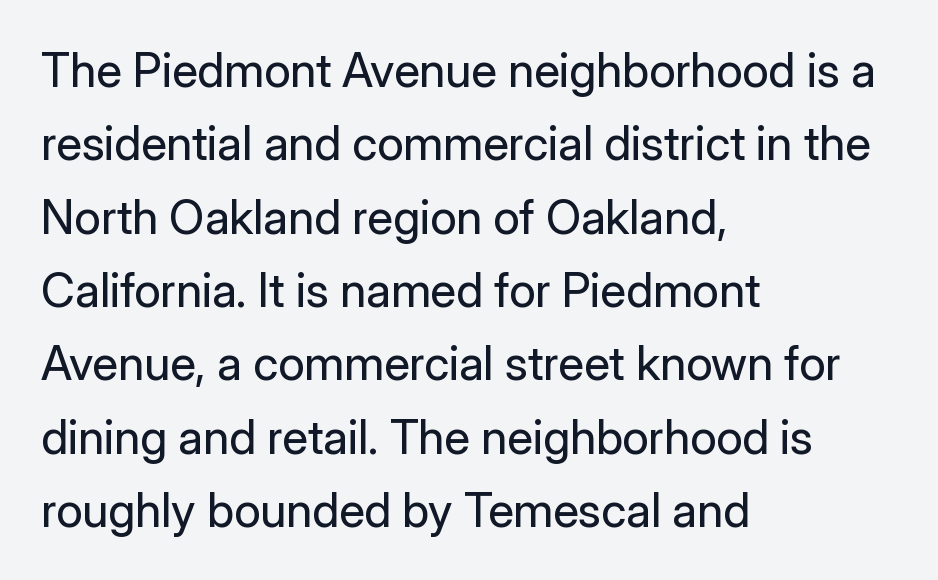
The foot of each line stays bare and open. The passage shown stacks its lines at a standard gap. The typography opts for an upright posture over an oblique one. To sum up the face: it is a sans, with no serifs. Looks like regular typesetting: each glyph gets only the width it needs.
